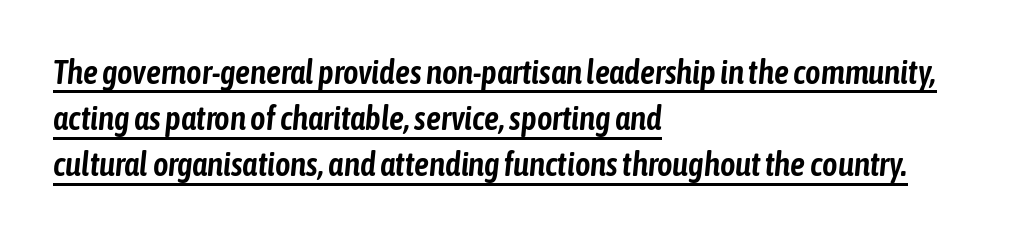
The image shows 33 px condensed type, italic (leaning right); set left-aligned, normal line spacing (1.4x), normal letter spacing, underlined; low stroke contrast and a medium x-height.
